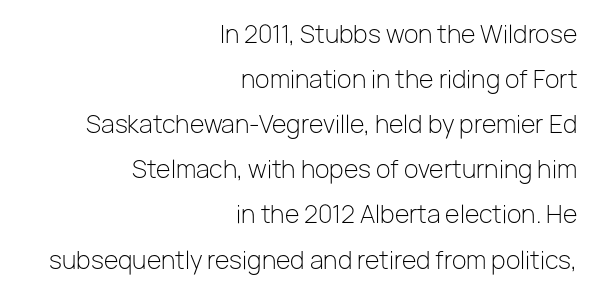
{"italic": "no", "bold": "no", "underline": "no", "align": "right", "line_spacing_ratio": 1.88, "letter_spacing": "normal", "letter_spacing_em": 0.0, "glyph_px": 24}
